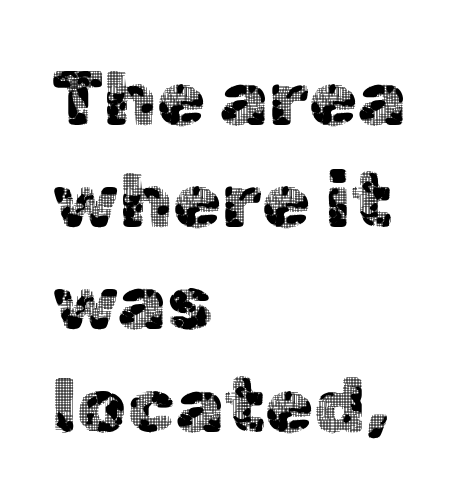
The image shows 78 px sans-serif type, upright; set left-aligned, normal line spacing (1.31x), normal letter spacing, not underlined; a medium x-height.
